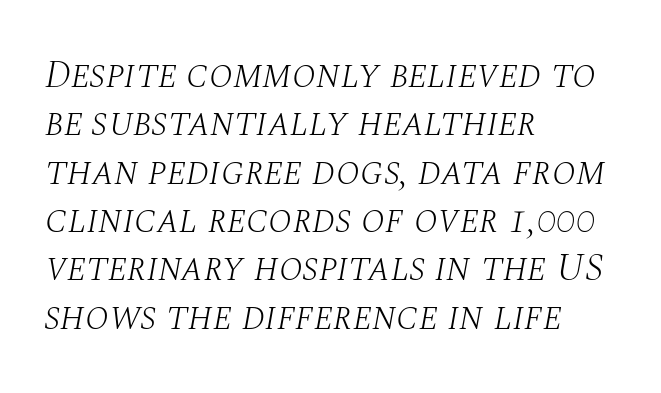
Q: Is the text bold? A: No.
Q: Is the text italic (slanted)? A: Yes, it leans right by about 10 degrees.
Q: Is the typeface a serif or a sans-serif typeface? A: Serif.
Q: Is the text underlined? A: No.
Q: How is the paragraph aligned? A: Left-aligned.
Q: Is the spacing between letters normal or unusually wide? A: Normal.
Q: Width (condensed, normal, or wide)? A: Normal.
Q: Stroke contrast? A: Medium.
Q: x-height? A: Large.
Q: Monospaced? A: No.
